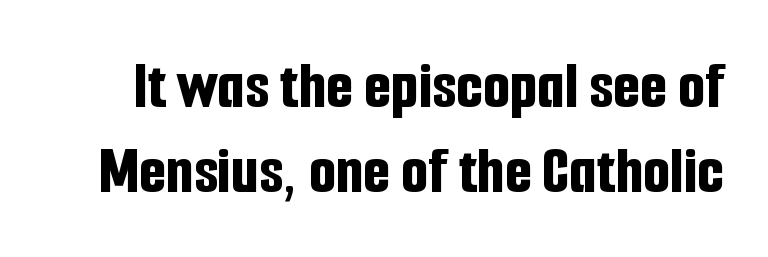
The rendering uses natural spacing where letterforms have individual widths. Does the weight exceed regular? Yes, all the way to bold. Observe the absence of serifs on each vertical stroke in this sample. Nobody touched the tracking dial on this one.
